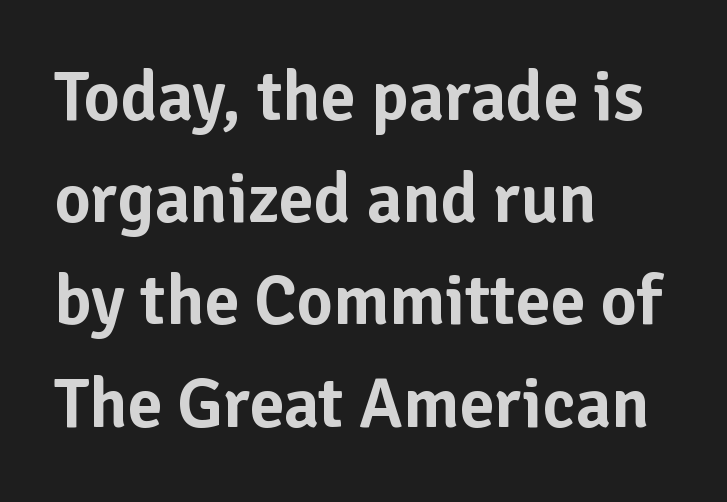
The letterforms sit shoulder to shoulder at normal distance. A typesetter would call this proportional, since set widths differ per character. The paragraph has a hard left edge and a soft right edge. A typesetter would call this leading conventional body-copy spacing. These lines are composed in type without serifs.
